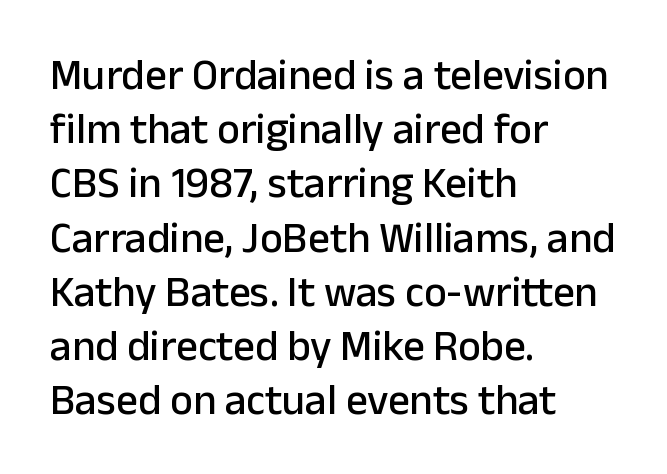
The image shows 43 px sans-serif type, upright; set left-aligned, normal line spacing (1.26x), normal letter spacing, not underlined; low stroke contrast and a medium x-height.
